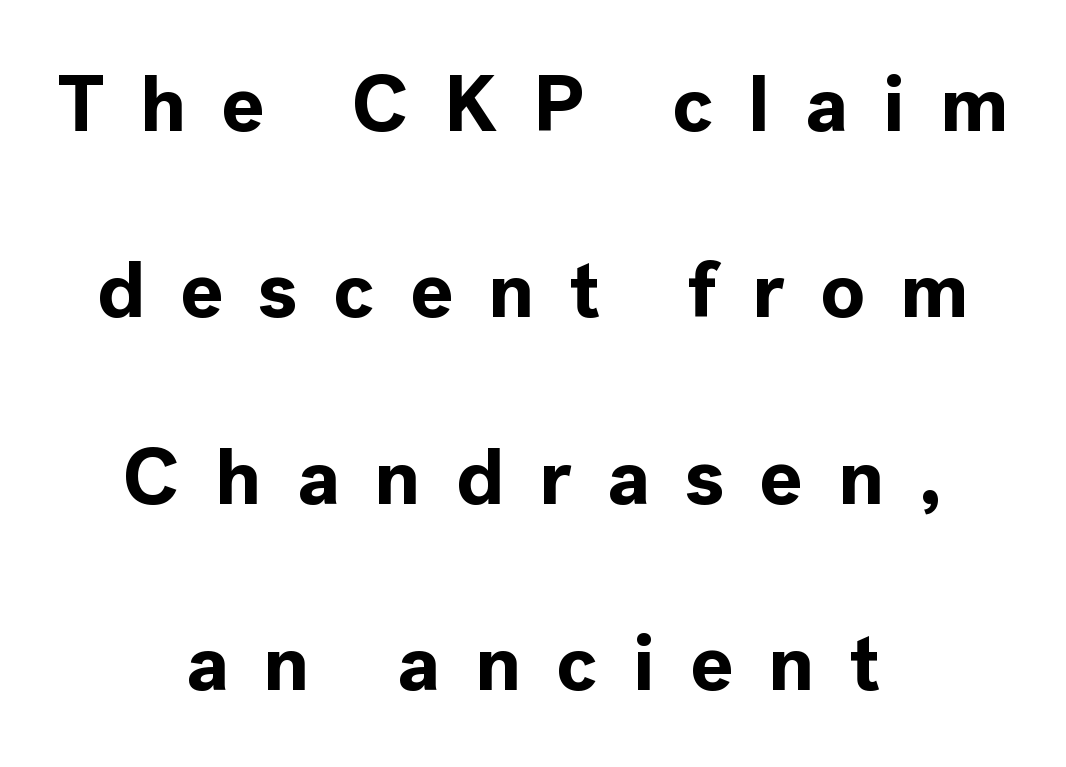
The image shows 80 px bold sans-serif type, upright; set centered, loose line spacing (2.33x), unusually wide letter spacing (+0.44 em), not underlined; a medium x-height.
